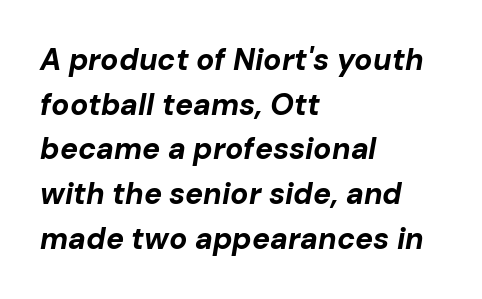
Q: Is the text bold? A: Yes.
Q: Is the text italic (slanted)? A: Yes, it leans right by about 10 degrees.
Q: Is the text underlined? A: No.
Q: How is the paragraph aligned? A: Left-aligned.
Q: Is the spacing between letters normal or unusually wide? A: Normal.
Q: Is the spacing between lines tight, normal or loose? A: Normal.
Q: Width (condensed, normal, or wide)? A: Normal.
Q: Stroke contrast? A: Low.
Q: x-height? A: Medium.
Q: Monospaced? A: No.
